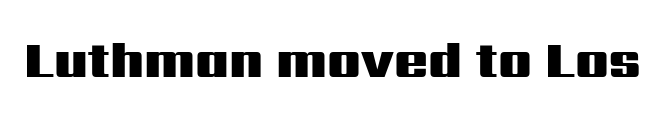
The image shows 50 px heavy, wide sans-serif type, upright; set normal letter spacing, not underlined; medium stroke contrast and a medium x-height.
